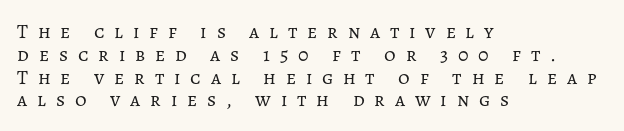
The image shows 20 px text type, upright; set left-aligned, tight line spacing (1.14x), unusually wide letter spacing (+0.49 em), not underlined.
